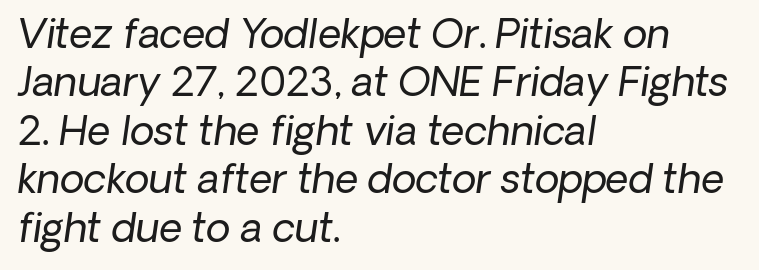
{"italic": "yes", "lean": "right", "slant_degrees": 8, "bold": "no", "weight": "regular", "width": "normal", "stroke_contrast": "low", "x_height": "medium", "monospaced": "no", "underline": "no", "align": "left", "line_spacing_ratio": 1.21, "letter_spacing": "normal", "letter_spacing_em": 0.0, "glyph_px": 40}
